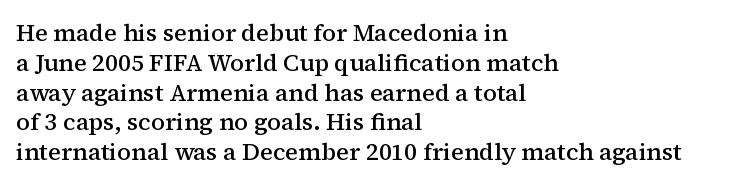
{"italic": "no", "bold": "semi", "underline": "no", "align": "left", "line_spacing_ratio": 1.24, "letter_spacing": "normal", "letter_spacing_em": 0.0, "glyph_px": 24}
